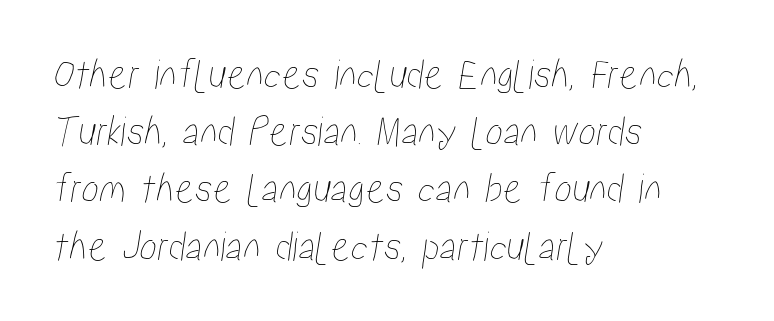
Bare-footed words on every line. Each word holds together tightly as a unit, with standard inter-letter gaps. Think of a printed novel: that variable character pitch is what you see here. Does the leading feel generous? No, just average. These lines stack with their left ends in a neat column.
